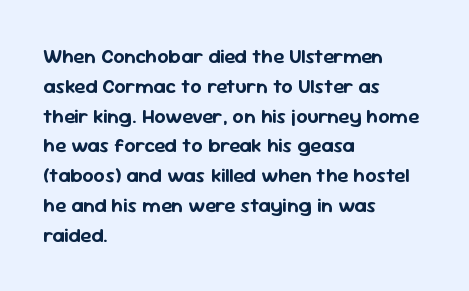
Notice how descenders clear the ascenders below comfortably — that's standard leading. In terms of letterspacing, this is plain default setting. Descender tails drop into unmarked territory. Layout note: lines flush left. The typography opts for an upright posture over an oblique one.
